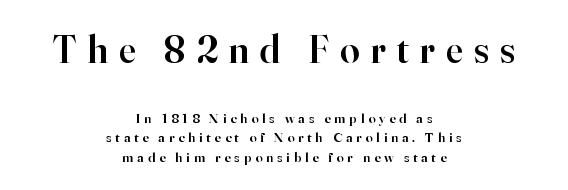
The image shows 39 px semibold serif type, upright; set centered, normal line spacing (1.38x), unusually wide letter spacing (+0.28 em), not underlined; the first (top) block is 2.79x larger; high stroke contrast and a small x-height.
